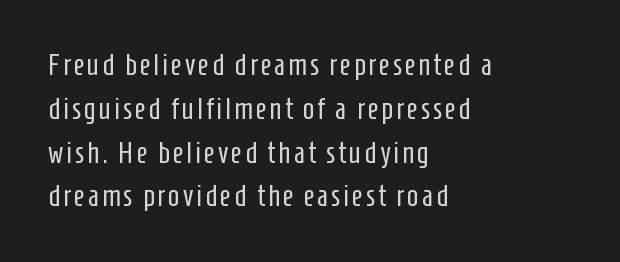
{"serif": "no", "italic": "no", "bold": "no", "weight": "regular", "width": "condensed", "stroke_contrast": "low", "x_height": "medium", "monospaced": "no", "underline": "no", "align": "left", "line_spacing": "normal", "line_spacing_ratio": 1.46, "glyph_px": 30}
